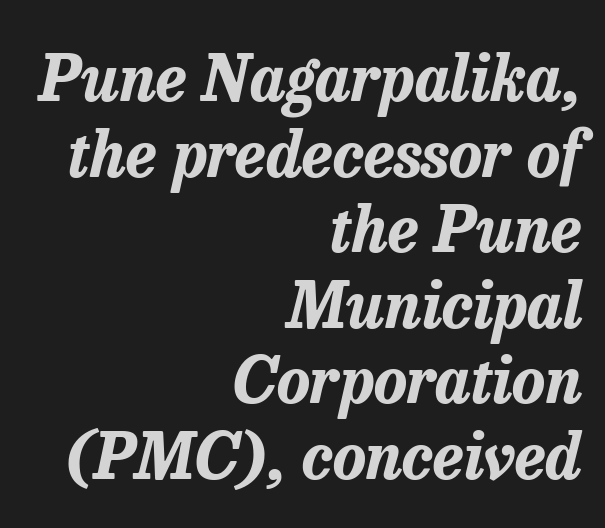
Q: Is the text bold? A: Yes.
Q: Is the text italic (slanted)? A: Yes, it leans right by about 13 degrees.
Q: Is the text underlined? A: No.
Q: How is the paragraph aligned? A: Right-aligned.
Q: Is the spacing between letters normal or unusually wide? A: Normal.
Q: Width (condensed, normal, or wide)? A: Normal.
Q: Stroke contrast? A: Low.
Q: x-height? A: Medium.
Q: Monospaced? A: No.
